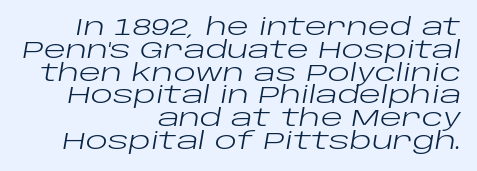
{"italic": "yes", "lean": "right", "slant_degrees": 10, "bold": "no", "underline": "no", "align": "right", "line_spacing": "tight", "line_spacing_ratio": 0.99, "letter_spacing": "normal", "letter_spacing_em": 0.0, "glyph_px": 23}
